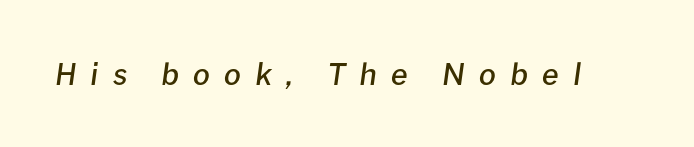
Emphasis-style slanted type is in use. Looks like regular typesetting: each glyph gets only the width it needs. Does extra space separate the letters? Yes, quite a lot of it. Each row of text sits above clean, open space. The letters are semibold — heavier than regular but short of a full bold.
